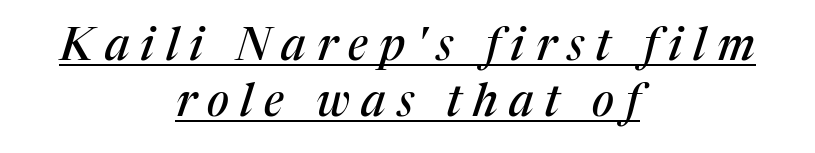
The specimen reads as italic at a glance. This is serif lettering, the kind often seen in printed books. A student would call this center alignment; a typographer would say set centered. Decoration check: the copy is underlined. The face used here is proportionally spaced, like ordinary book or web type. Compared with typical body copy, the letter spacing here is much looser.
